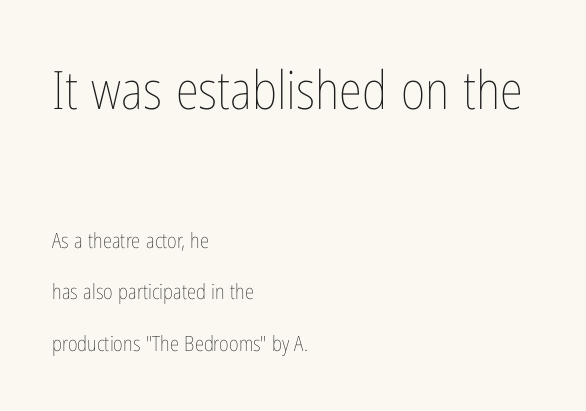
The image shows 53 px thin, condensed type, upright; set left-aligned, loose line spacing (2.46x), normal letter spacing, not underlined; the first (top) block is 2.52x larger; low stroke contrast and a medium x-height.
